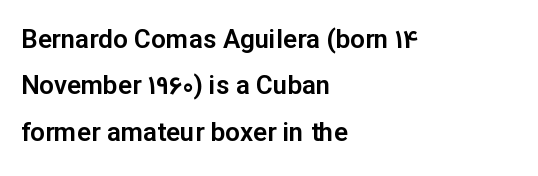
Q: Is the text italic (slanted)? A: No, it is upright.
Q: Is the text underlined? A: No.
Q: How is the paragraph aligned? A: Left-aligned.
Q: Is the spacing between letters normal or unusually wide? A: Normal.
